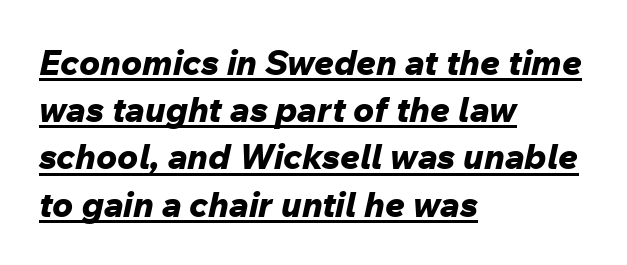
{"italic": "yes", "lean": "right", "slant_degrees": 12, "bold": "yes", "weight": "bold", "width": "normal", "stroke_contrast": "low", "x_height": "medium", "monospaced": "no", "underline": "yes", "align": "left", "line_spacing": "normal", "line_spacing_ratio": 1.35, "letter_spacing": "normal", "letter_spacing_em": 0.0, "glyph_px": 35}
